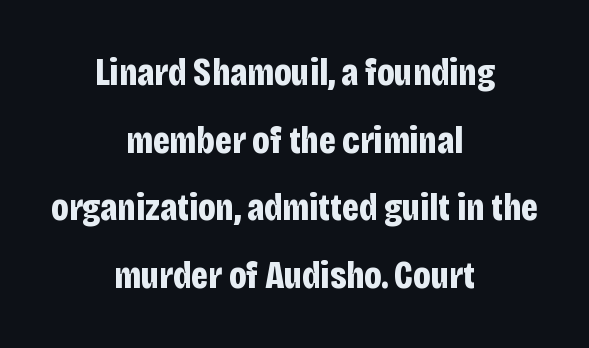
{"serif": "no", "italic": "no", "bold": "yes", "weight": "bold", "width": "condensed", "stroke_contrast": "low", "x_height": "large", "monospaced": "no", "underline": "no", "align": "center", "line_spacing_ratio": 1.78, "letter_spacing": "normal", "letter_spacing_em": 0.0, "glyph_px": 38}
